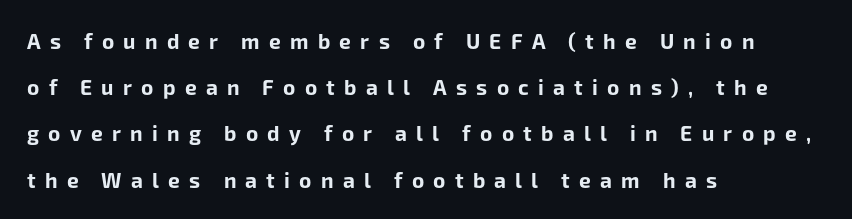
The tracking reads as deliberately expanded to a designer's eye. Designer's note — italics off, roman on. Decoration check: the copy has no underline. Typeset ragged right — the left edge is the straight one.
